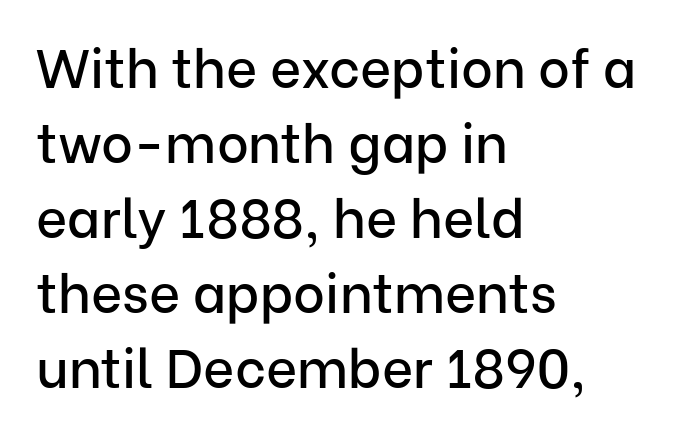
The image shows 54 px sans-serif type, upright; set left-aligned, normal line spacing (1.39x), normal letter spacing, not underlined; low stroke contrast and a medium x-height.
